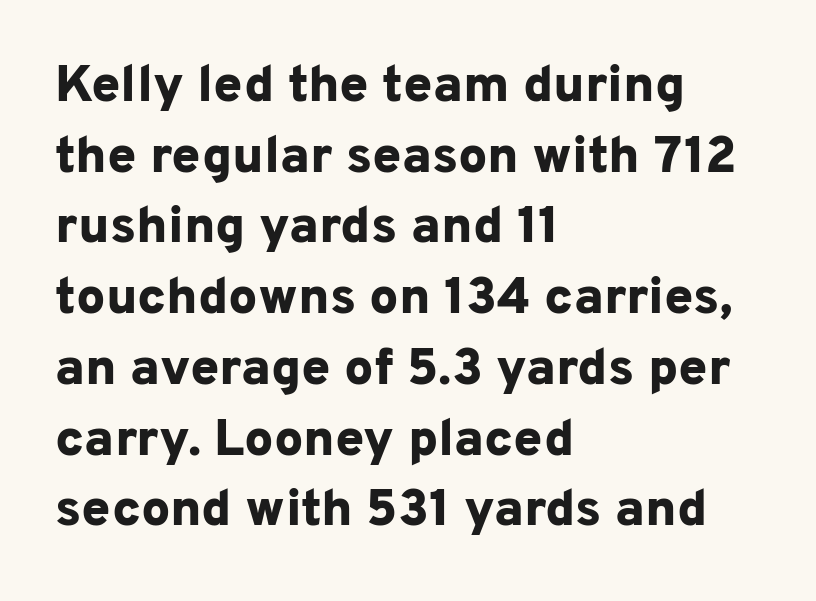
{"serif": "no", "italic": "no", "bold": "yes", "weight": "bold", "width": "normal", "stroke_contrast": "low", "x_height": "medium", "monospaced": "no", "underline": "no", "align": "left", "line_spacing": "normal", "line_spacing_ratio": 1.36, "letter_spacing": "normal", "letter_spacing_em": 0.0, "glyph_px": 52}
